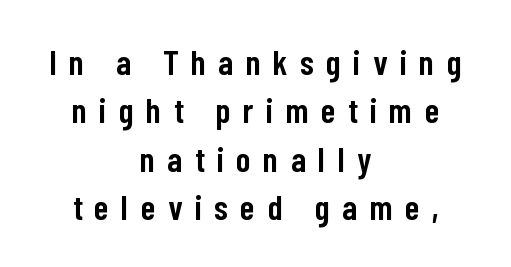
Q: Is the text bold? A: Semi-bold.
Q: Is the text italic (slanted)? A: No, it is upright.
Q: Is the typeface a serif or a sans-serif typeface? A: Sans-serif.
Q: Is the text underlined? A: No.
Q: How is the paragraph aligned? A: Centered.
Q: Is the spacing between letters normal or unusually wide? A: Unusually wide.
Q: Is the spacing between lines tight, normal or loose? A: Normal.
Q: Width (condensed, normal, or wide)? A: Condensed.
Q: Stroke contrast? A: Low.
Q: x-height? A: Medium.
Q: Monospaced? A: No.
